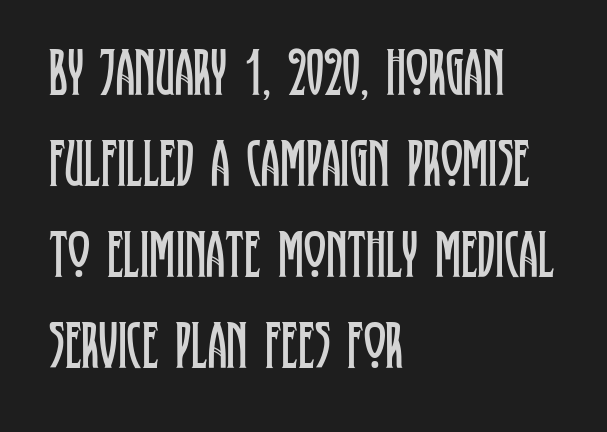
The image shows 67 px regular-weight, condensed serif type, upright; set left-aligned, normal line spacing (1.36x), normal letter spacing, not underlined; low stroke contrast and a large x-height.
